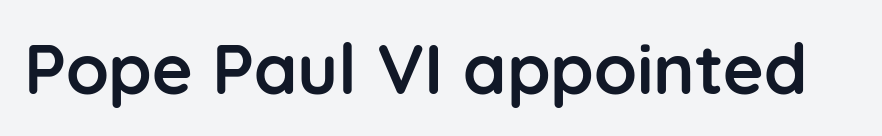
The image shows 70 px semibold sans-serif type, upright; set normal letter spacing, not underlined; low stroke contrast and a medium x-height.
